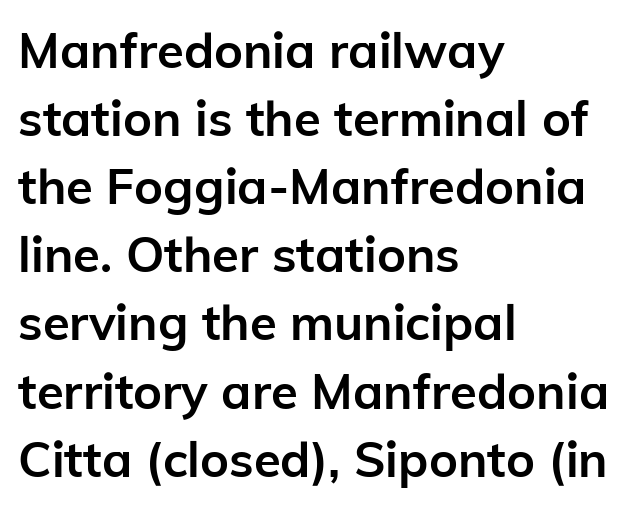
{"serif": "no", "italic": "no", "bold": "yes", "weight": "semibold", "width": "normal", "stroke_contrast": "low", "x_height": "medium", "monospaced": "no", "underline": "no", "align": "left", "line_spacing": "normal", "line_spacing_ratio": 1.39, "letter_spacing": "normal", "letter_spacing_em": 0.0, "glyph_px": 49}
